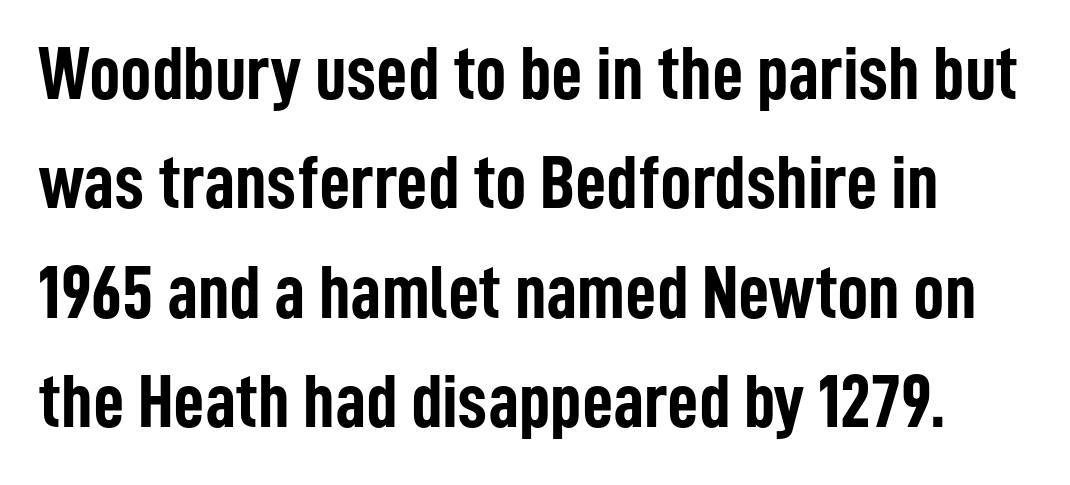
Quick note: underline off. These lines carry a lot of weight — the face is fully bold. Characters follow at the spacing the type designer built in. Style check: upright. The rendering uses a moderate line-height, typical for paragraphs.
